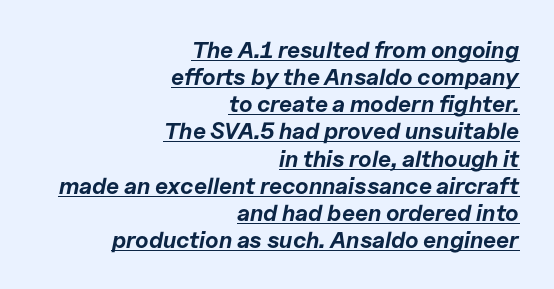
Q: Is the text bold? A: Yes.
Q: Is the text italic (slanted)? A: Yes, it leans right by about 11 degrees.
Q: Is the text underlined? A: Yes.
Q: How is the paragraph aligned? A: Right-aligned.
Q: Is the spacing between letters normal or unusually wide? A: Normal.
